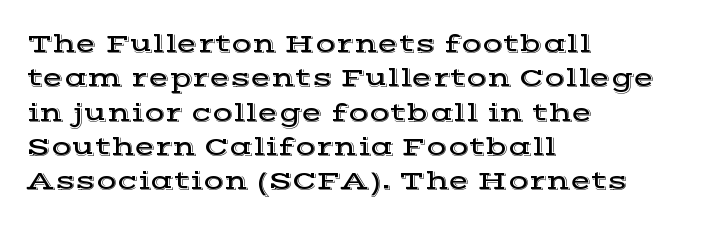
Q: Is the text italic (slanted)? A: No, it is upright.
Q: Is the text underlined? A: No.
Q: How is the paragraph aligned? A: Left-aligned.
Q: Is the spacing between letters normal or unusually wide? A: Normal.
Q: Is the spacing between lines tight, normal or loose? A: Normal.
